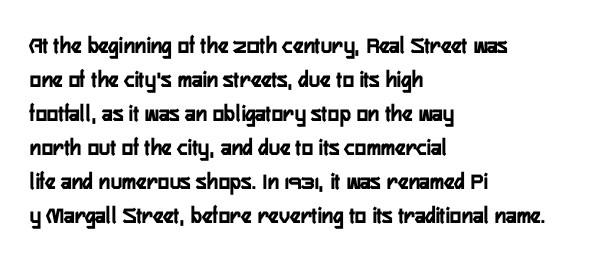
The image shows 24 px bold type, upright; set left-aligned, normal line spacing (1.42x), normal letter spacing, not underlined.
